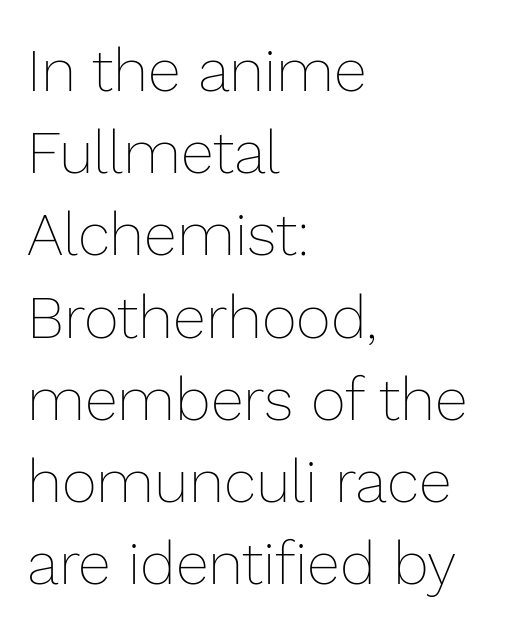
{"italic": "no", "bold": "no", "weight": "thin", "width": "normal", "stroke_contrast": "low", "x_height": "medium", "monospaced": "no", "underline": "no", "align": "left", "line_spacing": "normal", "line_spacing_ratio": 1.37, "letter_spacing": "normal", "letter_spacing_em": 0.0, "glyph_px": 60}
